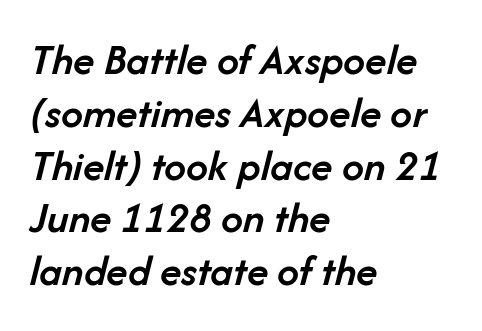
The image shows 44 px semibold type, italic (leaning right); set left-aligned, line spacing 1.2x, normal letter spacing, not underlined; low stroke contrast and a medium x-height.
